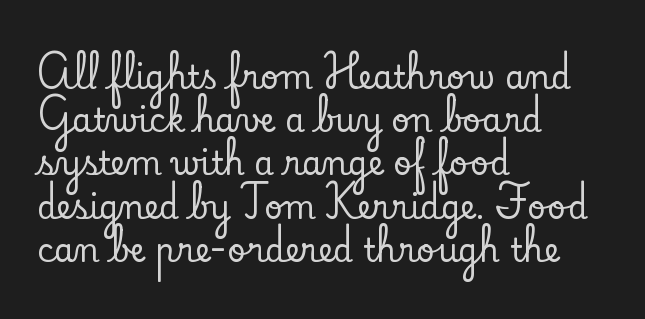
{"serif": "yes", "italic": "no", "width": "normal", "stroke_contrast": "low", "x_height": "small", "monospaced": "no", "underline": "no", "align": "left", "line_spacing": "normal", "line_spacing_ratio": 1.35, "letter_spacing": "normal", "letter_spacing_em": 0.0, "glyph_px": 32}
